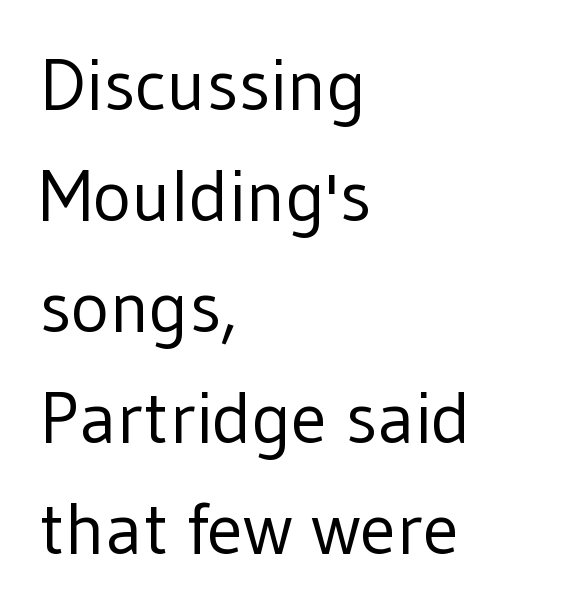
The image shows 73 px regular-weight sans-serif type, upright; set left-aligned, normal line spacing (1.52x), normal letter spacing, not underlined; low stroke contrast and a medium x-height.
